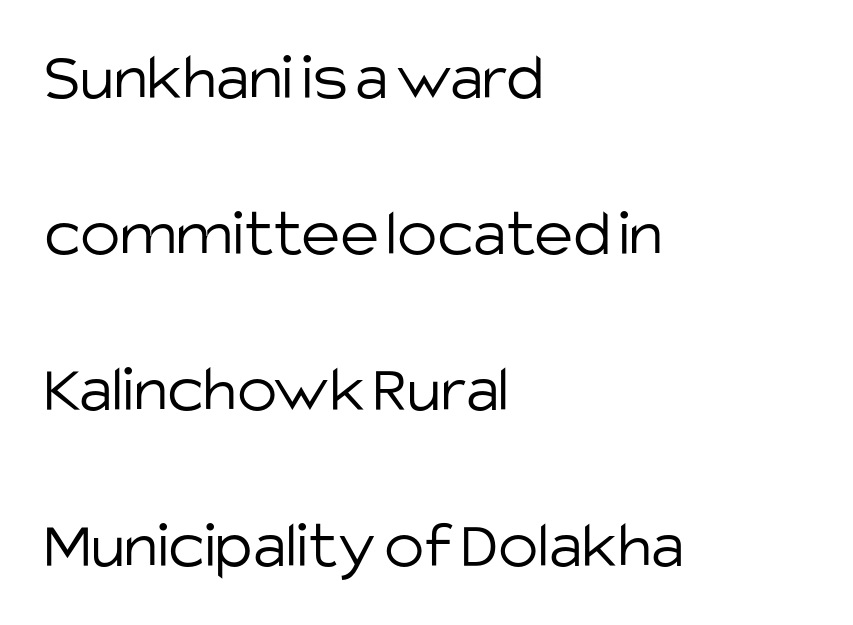
{"serif": "no", "italic": "no", "bold": "no", "weight": "light", "width": "normal", "stroke_contrast": "low", "x_height": "large", "monospaced": "no", "underline": "no", "align": "left", "line_spacing": "loose", "line_spacing_ratio": 2.33, "letter_spacing": "normal", "letter_spacing_em": 0.0, "glyph_px": 67}
